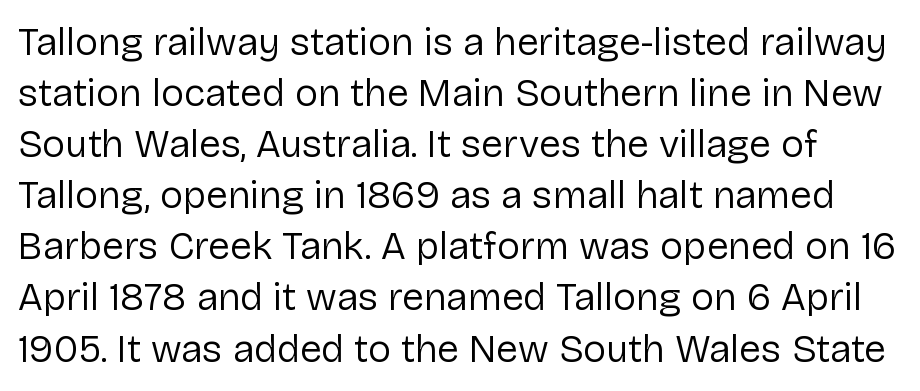
The image shows 39 px regular-weight sans-serif type, upright; set normal line spacing (1.31x), normal letter spacing, not underlined; low stroke contrast and a medium x-height.
